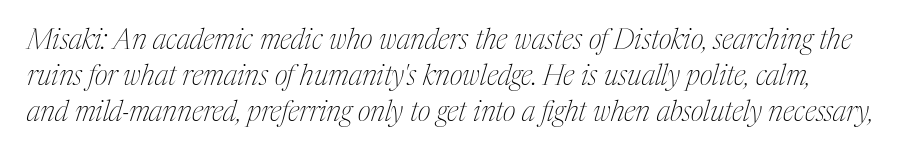
{"serif": "yes", "italic": "yes", "lean": "right", "slant_degrees": 17, "bold": "no", "weight": "thin", "width": "condensed", "stroke_contrast": "medium", "x_height": "medium", "monospaced": "no", "underline": "no", "line_spacing": "normal", "line_spacing_ratio": 1.28, "letter_spacing": "normal", "letter_spacing_em": 0.0, "glyph_px": 28}
